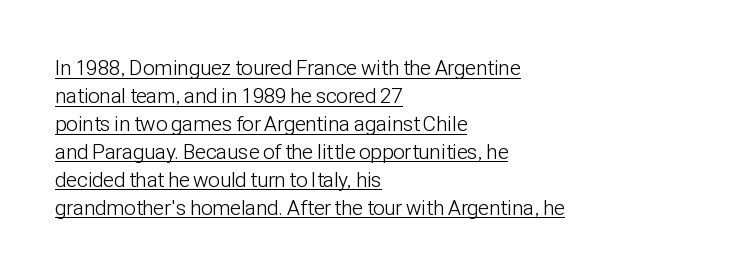
No extra ink here — the face is not bold. The line texture is even and compact thanks to regular tracking. The rendered words wear a rule along their underside. You can tell it's not italic because the verticals are truly vertical. Normally led — the rows are evenly, conventionally spaced.
